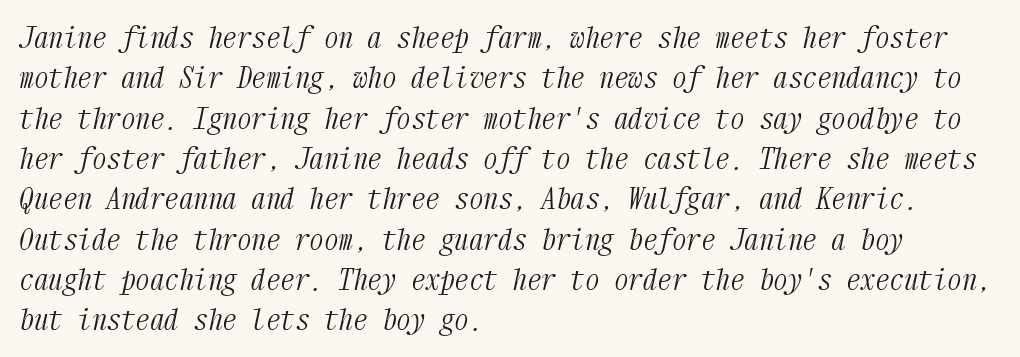
{"serif": "yes", "italic": "yes", "lean": "right", "slant_degrees": 12, "bold": "no", "weight": "light", "width": "condensed", "stroke_contrast": "medium", "x_height": "medium", "monospaced": "yes", "underline": "no", "align": "left", "line_spacing": "normal", "line_spacing_ratio": 1.39, "letter_spacing": "normal", "letter_spacing_em": 0.0, "glyph_px": 29}
